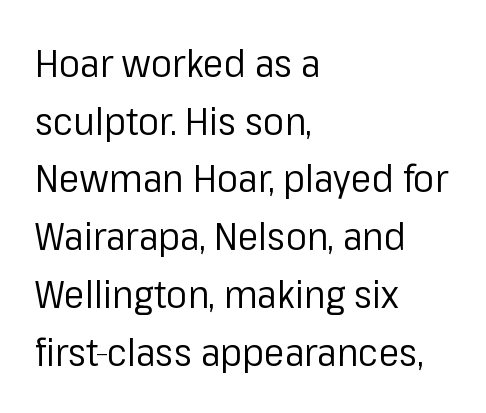
Q: Is the text bold? A: No.
Q: Is the text italic (slanted)? A: No, it is upright.
Q: Is the typeface a serif or a sans-serif typeface? A: Sans-serif.
Q: Is the text underlined? A: No.
Q: How is the paragraph aligned? A: Left-aligned.
Q: Is the spacing between letters normal or unusually wide? A: Normal.
Q: Is the spacing between lines tight, normal or loose? A: Normal.
Q: Width (condensed, normal, or wide)? A: Normal.
Q: Stroke contrast? A: Low.
Q: x-height? A: Medium.
Q: Monospaced? A: No.
